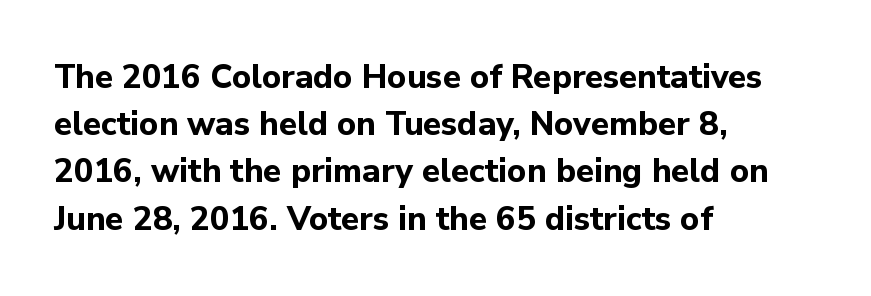
{"serif": "no", "italic": "no", "bold": "yes", "weight": "bold", "width": "normal", "stroke_contrast": "low", "x_height": "medium", "monospaced": "no", "underline": "no", "align": "left", "line_spacing": "normal", "line_spacing_ratio": 1.43, "letter_spacing": "normal", "letter_spacing_em": 0.0, "glyph_px": 33}
